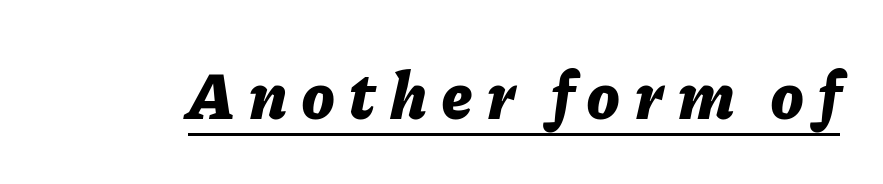
The image shows 67 px bold type, italic (leaning right); set unusually wide letter spacing (+0.22 em), underlined; low stroke contrast and a medium x-height.
